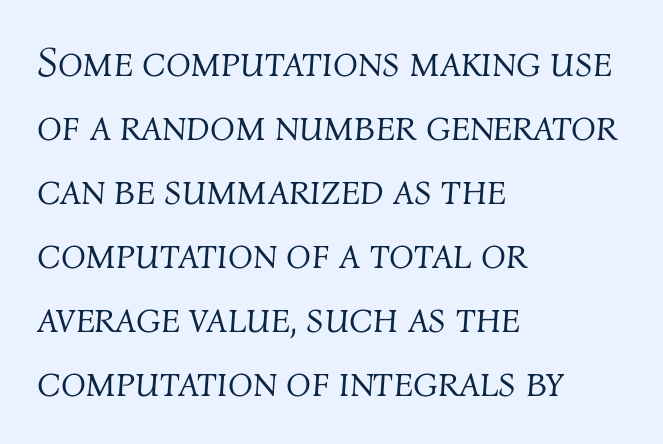
A typesetter would call this leading conventional body-copy spacing. Varying glyph widths throughout — classic text-font behaviour. These glyphs show unthickened strokes, regular width or finer. The glyphs look as if they've been sheared to an angle.
